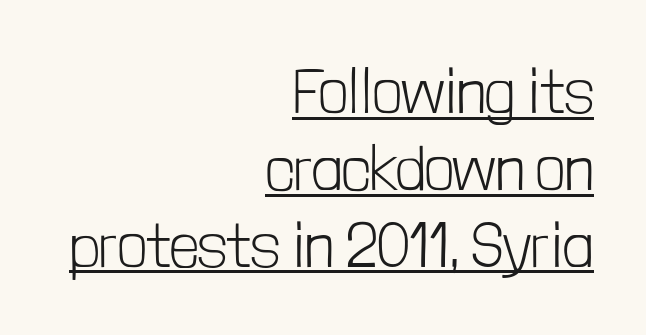
The image shows 63 px light, condensed sans-serif type, upright; set right-aligned, line spacing 1.22x, normal letter spacing, underlined; low stroke contrast and a medium x-height.
